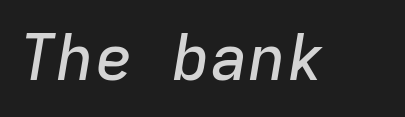
The image shows 64 px text type, italic (leaning right), monospaced; set normal letter spacing, not underlined; low stroke contrast and a medium x-height.
